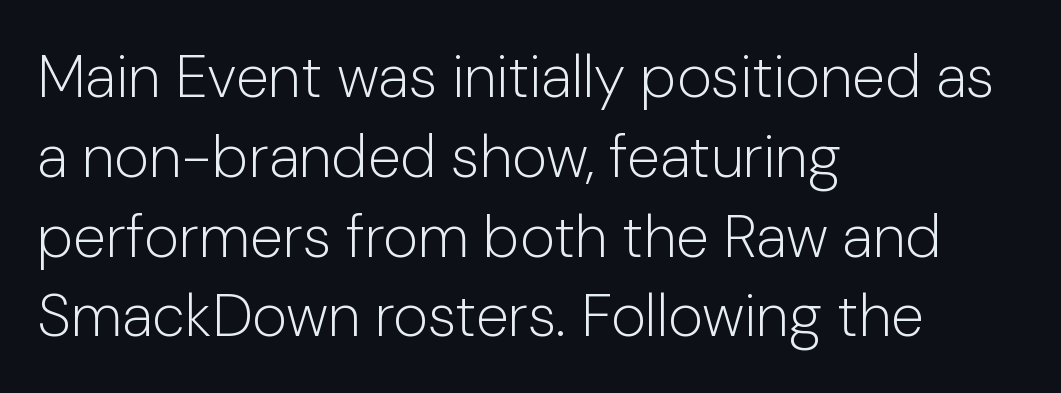
The image shows 60 px light sans-serif type, upright; set left-aligned, normal line spacing (1.33x), normal letter spacing, not underlined; low stroke contrast and a medium x-height.
